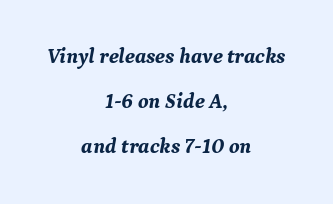
Q: Is the text bold? A: Yes.
Q: Is the text italic (slanted)? A: Yes, it leans right by about 9 degrees.
Q: Is the text underlined? A: No.
Q: How is the paragraph aligned? A: Centered.
Q: Is the spacing between letters normal or unusually wide? A: Normal.
Q: Is the spacing between lines tight, normal or loose? A: Loose.
